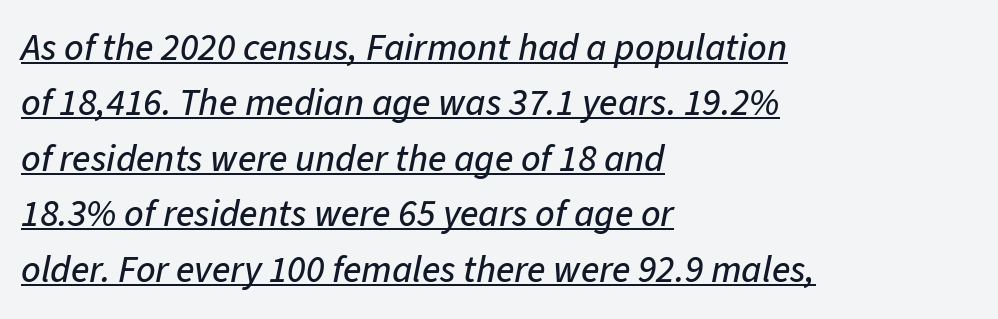
{"italic": "yes", "lean": "right", "slant_degrees": 11, "width": "normal", "stroke_contrast": "low", "x_height": "medium", "monospaced": "no", "underline": "yes", "align": "left", "line_spacing": "normal", "line_spacing_ratio": 1.46, "letter_spacing": "normal", "letter_spacing_em": 0.0, "glyph_px": 38}
